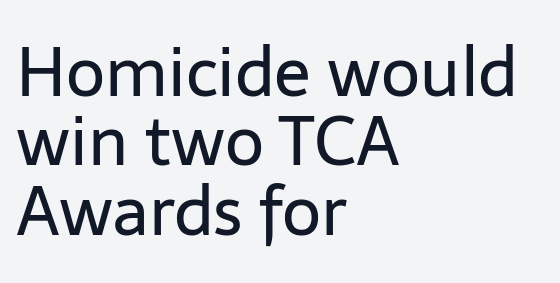
Q: Is the text bold? A: No.
Q: Is the text italic (slanted)? A: No, it is upright.
Q: Is the typeface a serif or a sans-serif typeface? A: Sans-serif.
Q: Is the text underlined? A: No.
Q: How is the paragraph aligned? A: Left-aligned.
Q: Is the spacing between letters normal or unusually wide? A: Normal.
Q: Is the spacing between lines tight, normal or loose? A: Tight.
Q: Width (condensed, normal, or wide)? A: Normal.
Q: Stroke contrast? A: Low.
Q: x-height? A: Medium.
Q: Monospaced? A: No.
